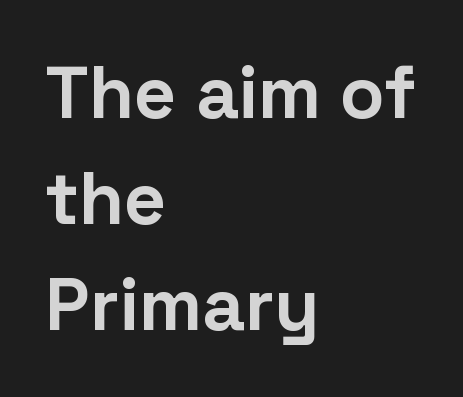
The image shows 74 px bold sans-serif type, upright; set left-aligned, normal line spacing (1.43x), normal letter spacing, not underlined; low stroke contrast and a medium x-height.
